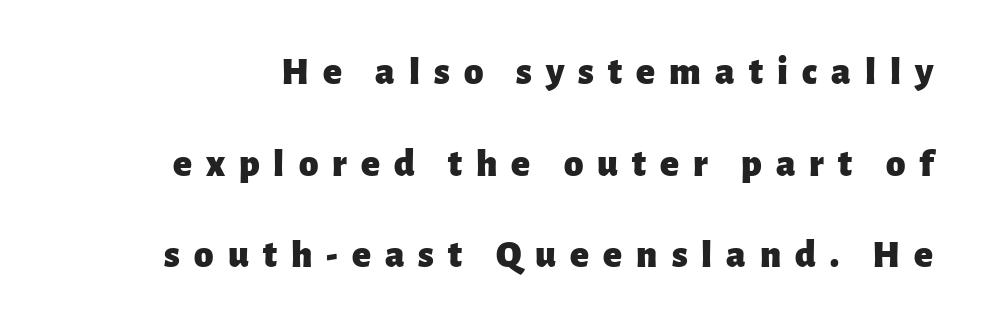
The image shows 39 px heavy sans-serif type, upright; set loose line spacing (2.35x), unusually wide letter spacing (+0.36 em), not underlined; low stroke contrast and a medium x-height.
